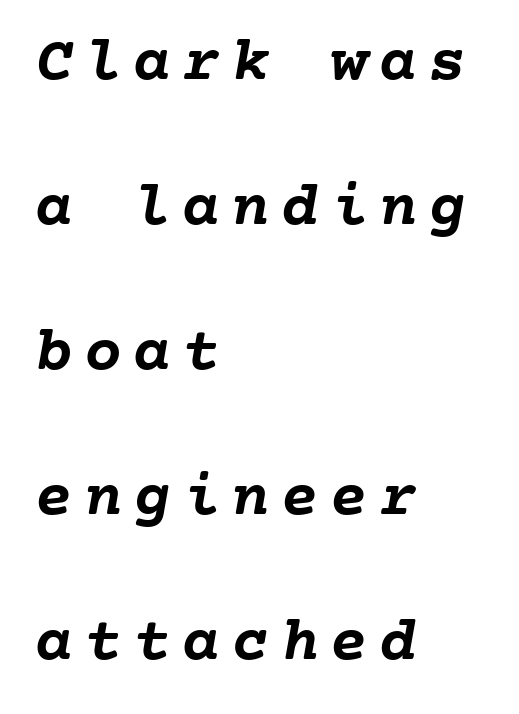
Q: Is the text bold? A: Yes.
Q: Is the text underlined? A: No.
Q: How is the paragraph aligned? A: Left-aligned.
Q: Is the spacing between lines tight, normal or loose? A: Loose.
Q: Width (condensed, normal, or wide)? A: Normal.
Q: Stroke contrast? A: Low.
Q: x-height? A: Medium.
Q: Monospaced? A: Yes.
